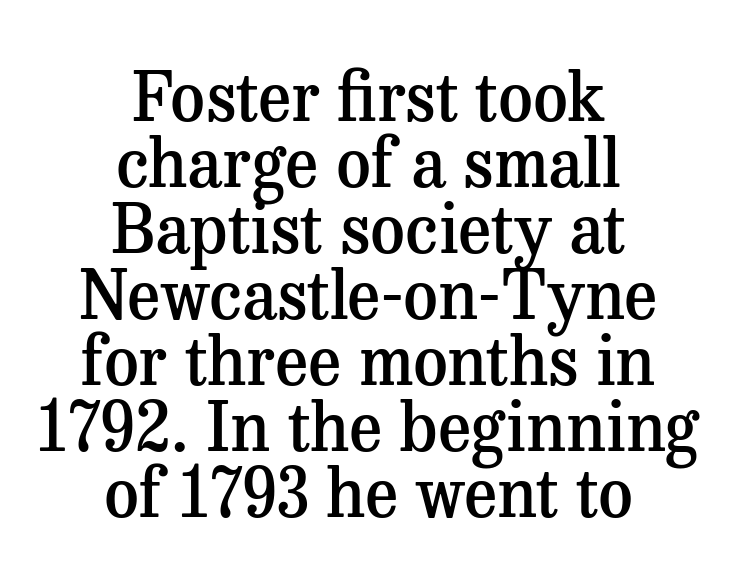
The image shows 68 px semibold serif type, upright; set centered, tight line spacing (0.97x), normal letter spacing, not underlined; medium stroke contrast and a medium x-height.
